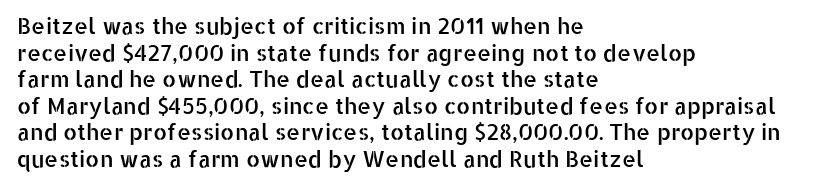
A student would call this left alignment; a typographer would say flush left, rag right. Nobody touched the tracking dial on this one. Tall strokes in this sample are plumb rather than angled. Descenders are the only things crossing below the line.
